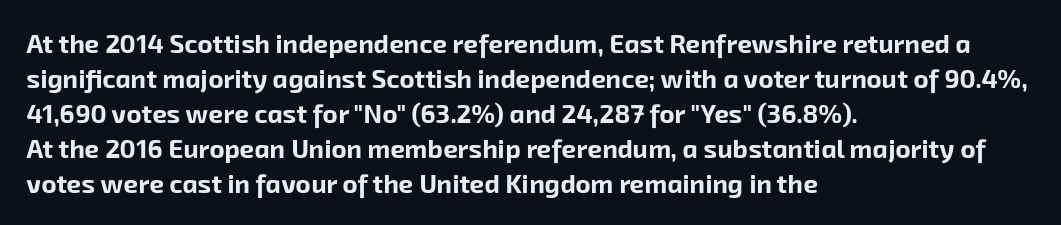
The image shows 26 px bold type; set left-aligned, normal line spacing (1.35x), normal letter spacing, not underlined.
